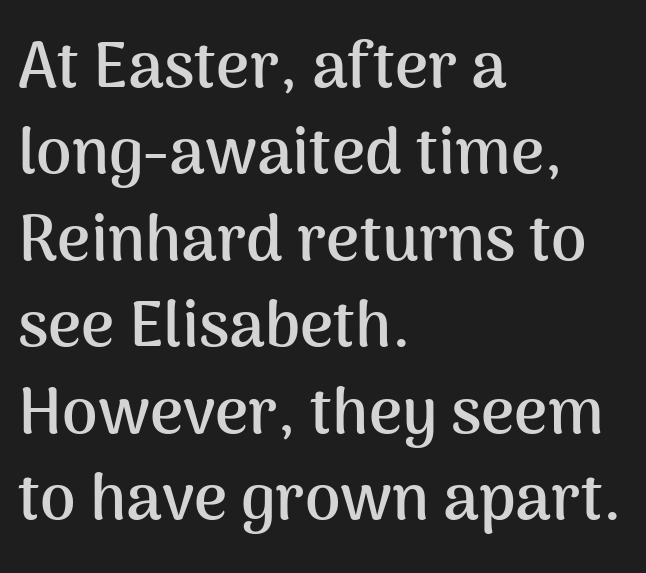
{"serif": "no", "italic": "no", "bold": "yes", "weight": "semibold", "width": "normal", "stroke_contrast": "medium", "x_height": "medium", "monospaced": "no", "underline": "no", "align": "left", "line_spacing": "normal", "line_spacing_ratio": 1.35, "letter_spacing": "normal", "letter_spacing_em": 0.0, "glyph_px": 64}
